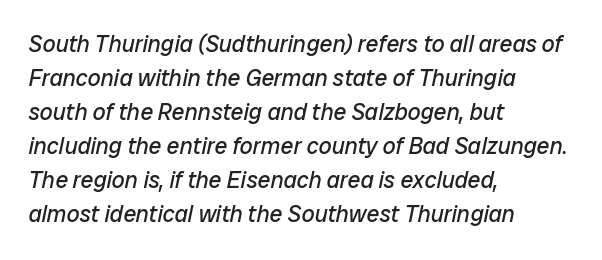
{"italic": "yes", "lean": "right", "slant_degrees": 12, "bold": "no", "underline": "no", "align": "left", "line_spacing": "normal", "line_spacing_ratio": 1.48, "letter_spacing": "normal", "letter_spacing_em": 0.0, "glyph_px": 23}
